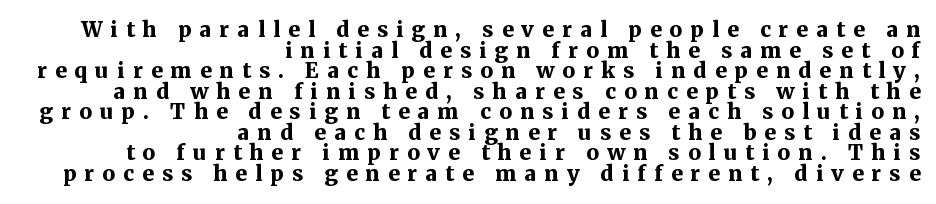
{"italic": "no", "bold": "yes", "underline": "no", "align": "right", "line_spacing": "tight", "line_spacing_ratio": 0.98, "letter_spacing": "wide", "letter_spacing_em": 0.39, "glyph_px": 21}
